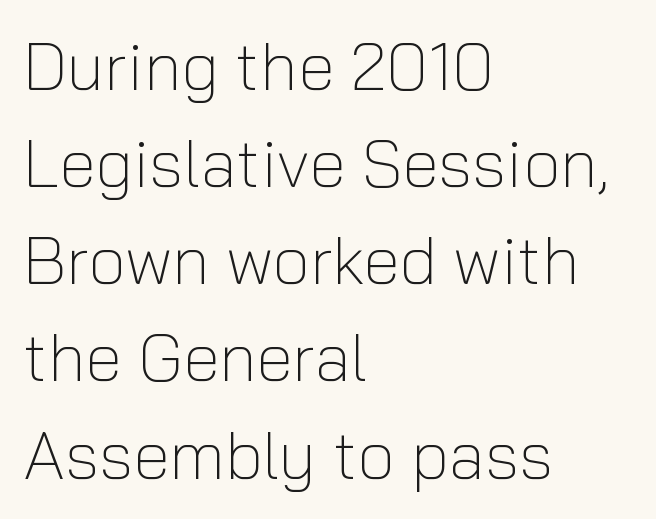
Q: Is the text bold? A: No.
Q: Is the text italic (slanted)? A: No, it is upright.
Q: Is the typeface a serif or a sans-serif typeface? A: Sans-serif.
Q: Is the text underlined? A: No.
Q: How is the paragraph aligned? A: Left-aligned.
Q: Is the spacing between letters normal or unusually wide? A: Normal.
Q: Is the spacing between lines tight, normal or loose? A: Normal.
Q: Width (condensed, normal, or wide)? A: Normal.
Q: Stroke contrast? A: Low.
Q: x-height? A: Medium.
Q: Monospaced? A: No.
